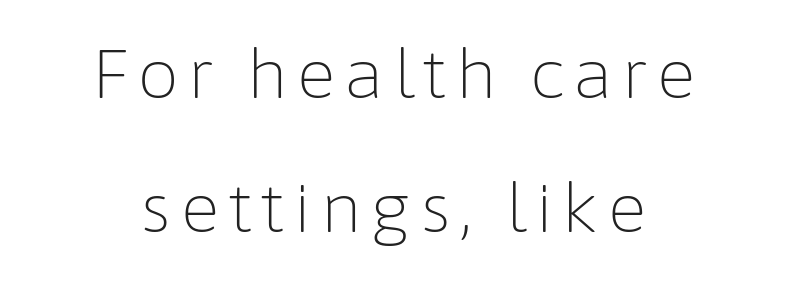
Q: Is the text bold? A: No.
Q: Is the text italic (slanted)? A: No, it is upright.
Q: Is the typeface a serif or a sans-serif typeface? A: Sans-serif.
Q: Is the text underlined? A: No.
Q: How is the paragraph aligned? A: Centered.
Q: Is the spacing between lines tight, normal or loose? A: Loose.
Q: Width (condensed, normal, or wide)? A: Normal.
Q: Stroke contrast? A: Low.
Q: x-height? A: Medium.
Q: Monospaced? A: No.
